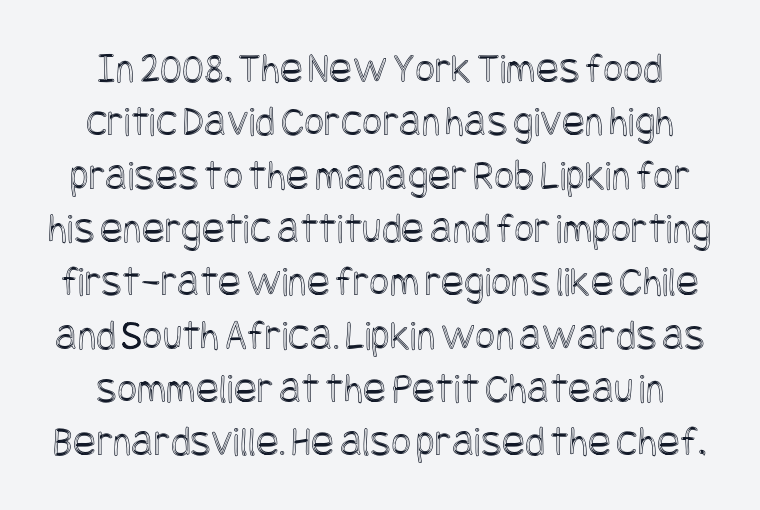
The image shows 43 px condensed type, upright; set centered, line spacing 1.24x, normal letter spacing, not underlined; a large x-height.
